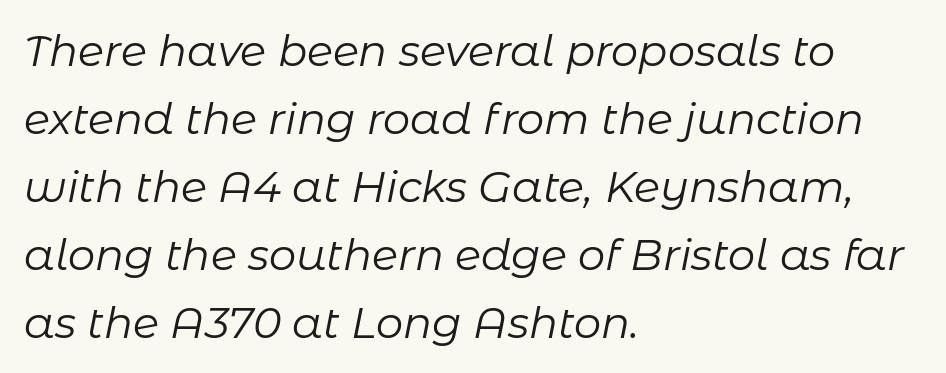
Q: Is the text bold? A: No.
Q: Is the text italic (slanted)? A: Yes, it leans right by about 11 degrees.
Q: Is the text underlined? A: No.
Q: How is the paragraph aligned? A: Left-aligned.
Q: Is the spacing between letters normal or unusually wide? A: Normal.
Q: Is the spacing between lines tight, normal or loose? A: Normal.
Q: Width (condensed, normal, or wide)? A: Normal.
Q: Stroke contrast? A: Low.
Q: x-height? A: Medium.
Q: Monospaced? A: No.
